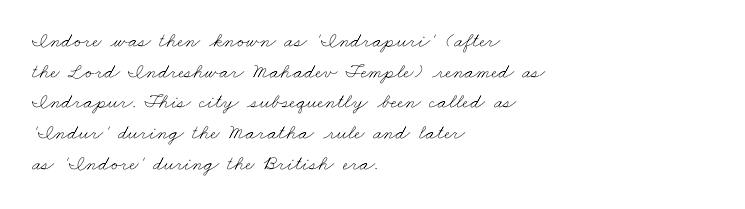
Q: Is the text bold? A: No.
Q: Is the text underlined? A: No.
Q: How is the paragraph aligned? A: Left-aligned.
Q: Is the spacing between letters normal or unusually wide? A: Normal.
Q: Is the spacing between lines tight, normal or loose? A: Normal.
